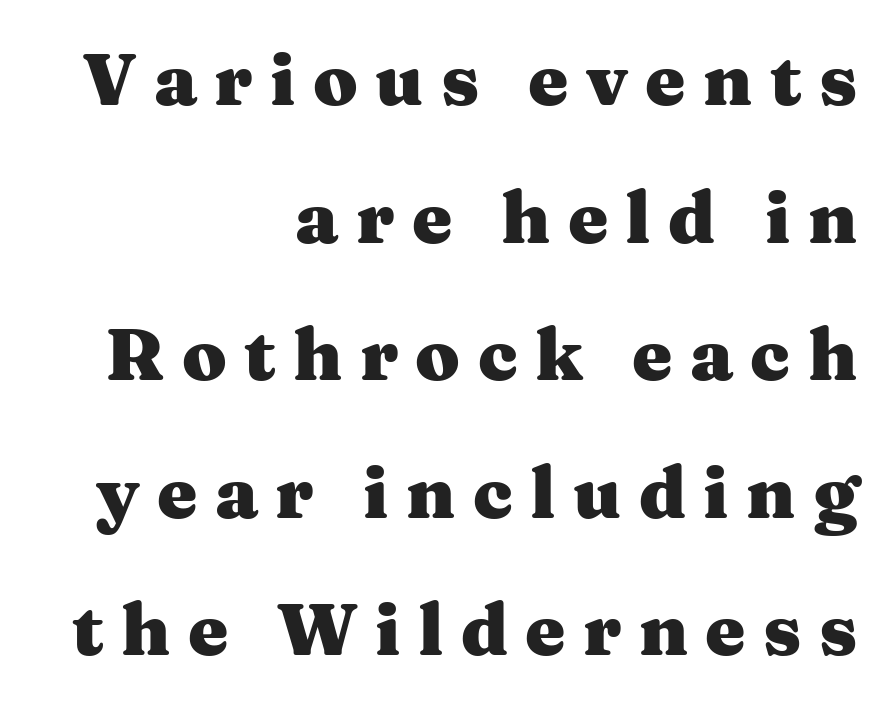
Glyph-to-glyph distance is far greater than everyday printed text. Vertical strokes here are truly vertical. Honestly, the rows look like they've been pulled way apart. Spacing verdict: proportional, widths tailored to each character. The typeface chosen for these lines features serifs.
